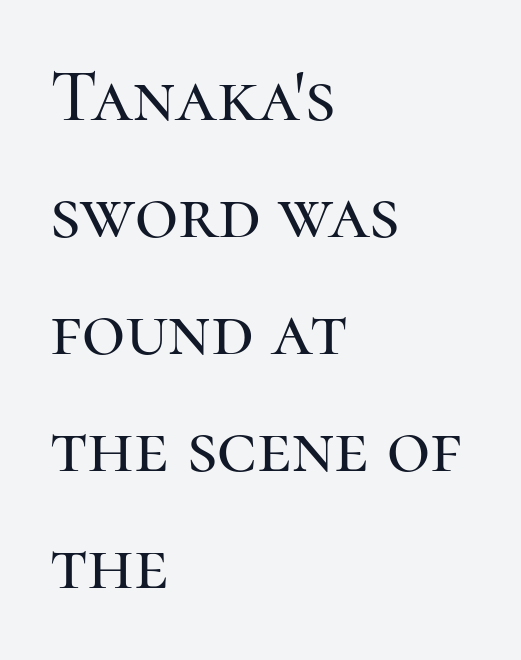
{"serif": "yes", "italic": "no", "width": "normal", "stroke_contrast": "high", "x_height": "medium", "monospaced": "no", "underline": "no", "align": "left", "line_spacing": "normal", "line_spacing_ratio": 1.56, "letter_spacing": "normal", "letter_spacing_em": 0.0, "glyph_px": 75}
